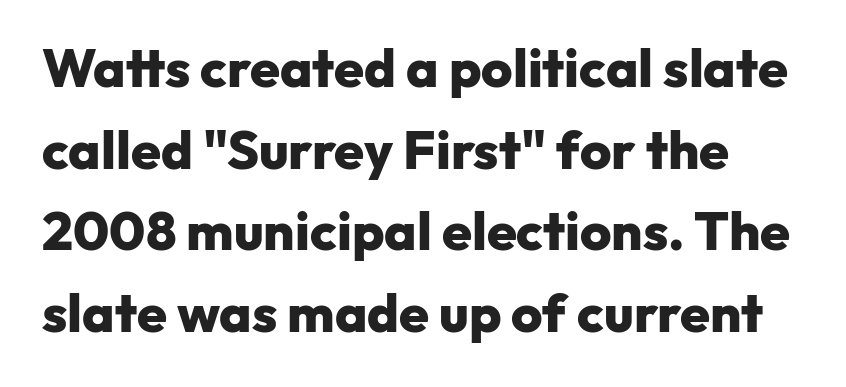
The image shows 54 px heavy sans-serif type, upright; set normal line spacing (1.51x), normal letter spacing, not underlined; low stroke contrast and a medium x-height.
